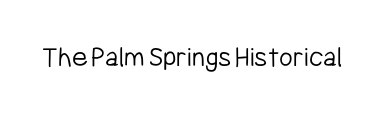
{"serif": "no", "italic": "no", "bold": "no", "weight": "light", "width": "condensed", "stroke_contrast": "low", "x_height": "medium", "monospaced": "no", "underline": "no", "letter_spacing": "normal", "letter_spacing_em": 0.0, "glyph_px": 30}
